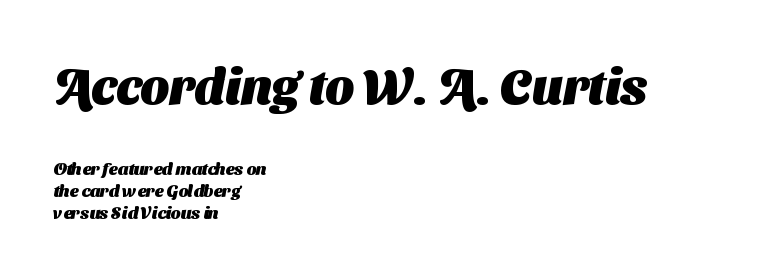
Look at the stroke-to-counter ratio: heavy, a bold. Is the block centered? No — it sits flush against the left margin. The rows are spaced the way most documents space them. Honestly, there is no underline to notice here at all. Size contrast runs from large at the top to small at the bottom.
